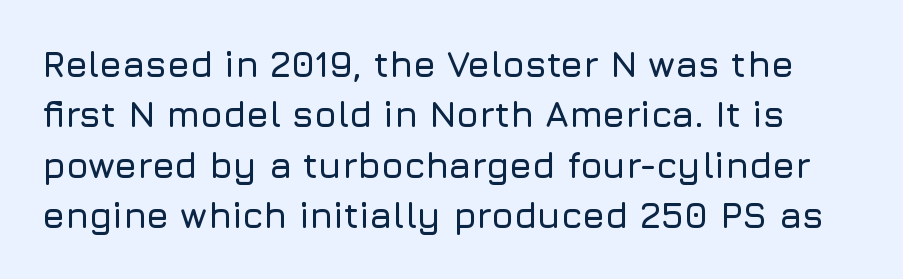
{"serif": "no", "italic": "no", "width": "normal", "stroke_contrast": "low", "x_height": "medium", "monospaced": "no", "underline": "no", "line_spacing": "normal", "line_spacing_ratio": 1.4, "letter_spacing": "normal", "letter_spacing_em": 0.0, "glyph_px": 36}
